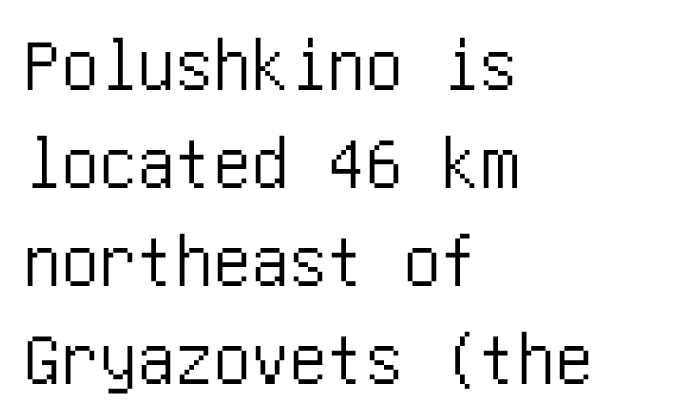
Note: no serifs on the glyphs. Line starts are locked; line ends wander. No italicization has been applied; the sample stays upright. Summary of vertical rhythm: regular, with standard interline spacing. Descenders are the only things crossing below the line. Between one letter and the next there's only the usual sliver of space.
